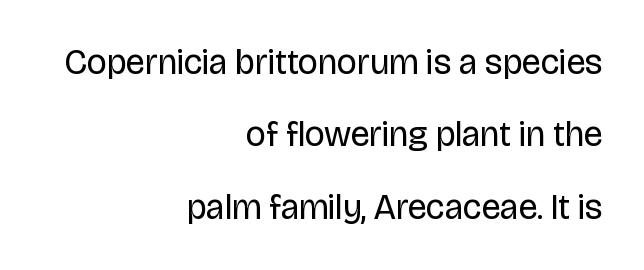
The image shows 35 px regular-weight sans-serif type, upright; set right-aligned, loose line spacing (2.07x), normal letter spacing, not underlined; low stroke contrast and a large x-height.
